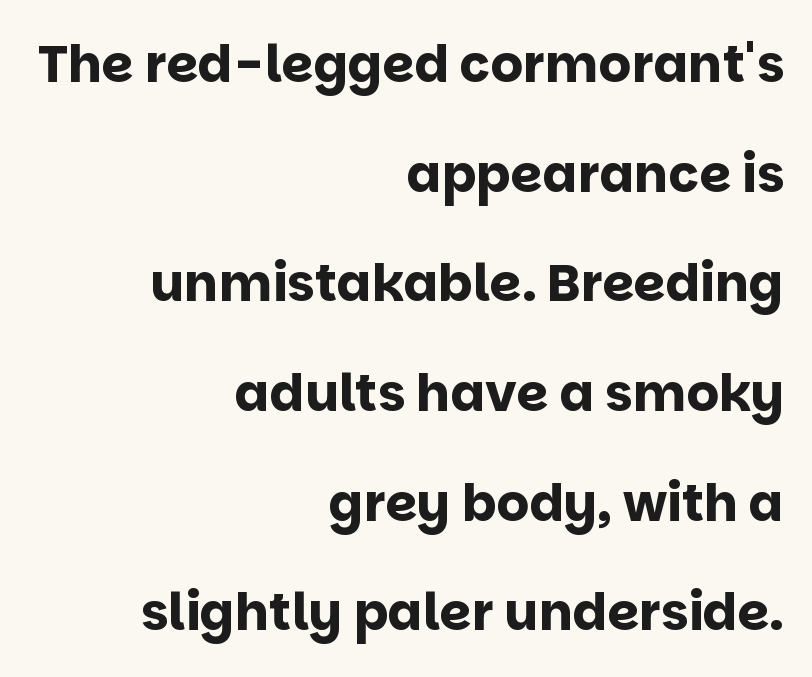
{"serif": "no", "italic": "no", "bold": "yes", "weight": "bold", "width": "normal", "stroke_contrast": "low", "x_height": "large", "monospaced": "no", "underline": "no", "align": "right", "line_spacing": "loose", "line_spacing_ratio": 2.15, "letter_spacing": "normal", "letter_spacing_em": 0.0, "glyph_px": 51}
